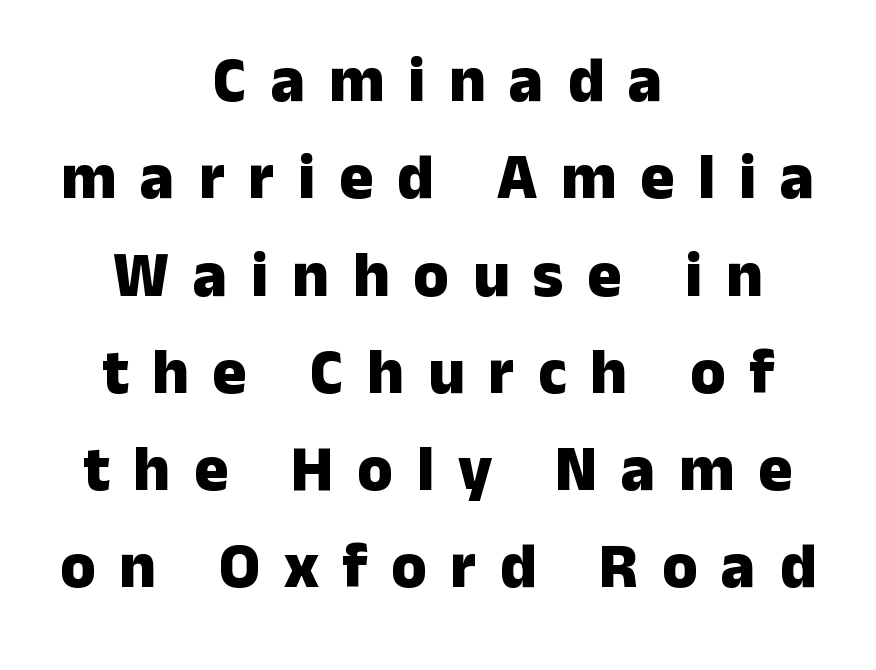
The image shows 64 px heavy sans-serif type, upright; set centered, normal line spacing (1.52x), unusually wide letter spacing (+0.37 em), not underlined; low stroke contrast and a medium x-height.
